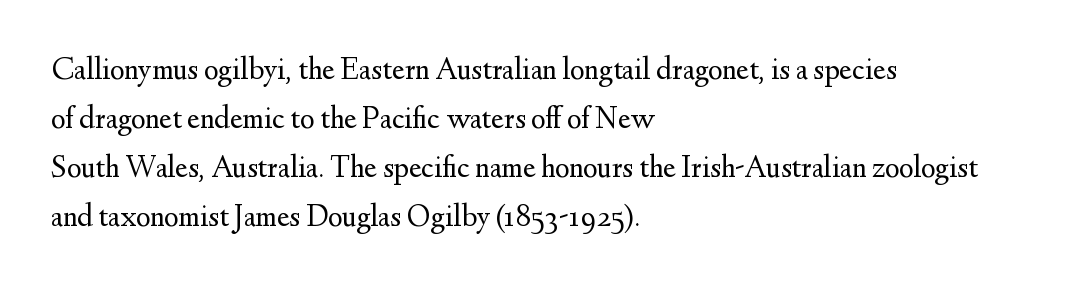
Character widths vary here, with narrow letters taking less room than wide ones. Clear beneath every line of the passage. The strokes are not fattened; the text isn't bold. A student would call this left alignment; a typographer would say flush left, rag right. You could call the tracking neutral — neither tight nor loose. Reading down the column, the eye jumps a familiar distance to each next line.
